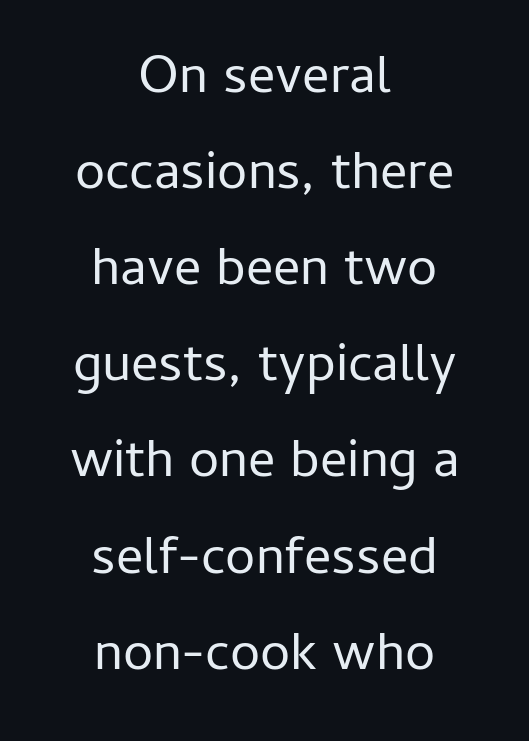
The image shows 54 px regular-weight sans-serif type, upright; set centered, line spacing 1.78x, normal letter spacing, not underlined; low stroke contrast and a medium x-height.
